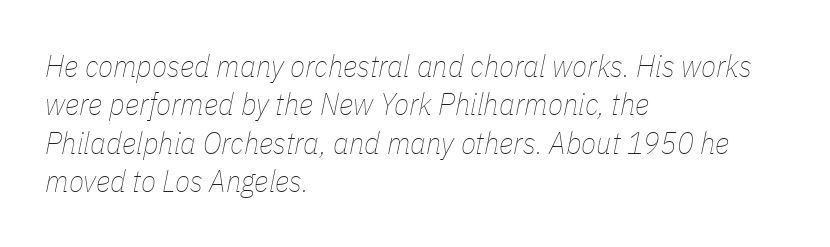
The image shows 31 px thin, condensed type, italic (leaning right); set left-aligned, line spacing 1.24x, normal letter spacing, not underlined; low stroke contrast and a medium x-height.
